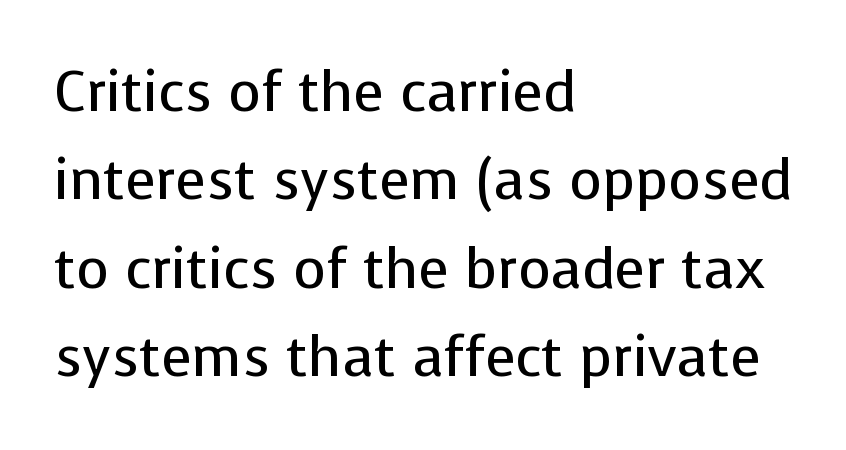
Each letter keeps its own natural width here, so spacing adapts to shape. Leading: standard. The text block is weighted toward the left margin, trailing off unevenly rightward. Posture: vertical.
